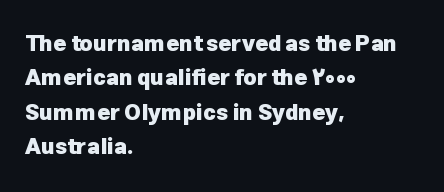
Upright lettering throughout. Just letters on the line, the space beneath them empty. The vertical gap from one line to the next is medium. Strong, thick strokes mark this as bold type. Short and long lines alike share a common starting point at left.
